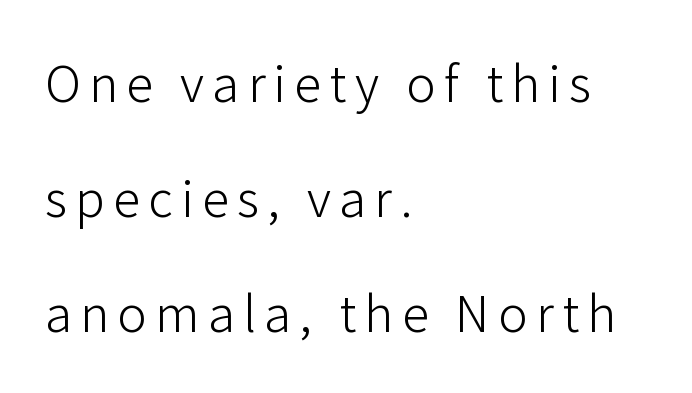
This is roman type, the default non-slanted kind. This sample has the flowing, uneven cadence of proportional lettering. The baseline area is clear. Each stroke keeps to a modest, everyday thickness or less.
